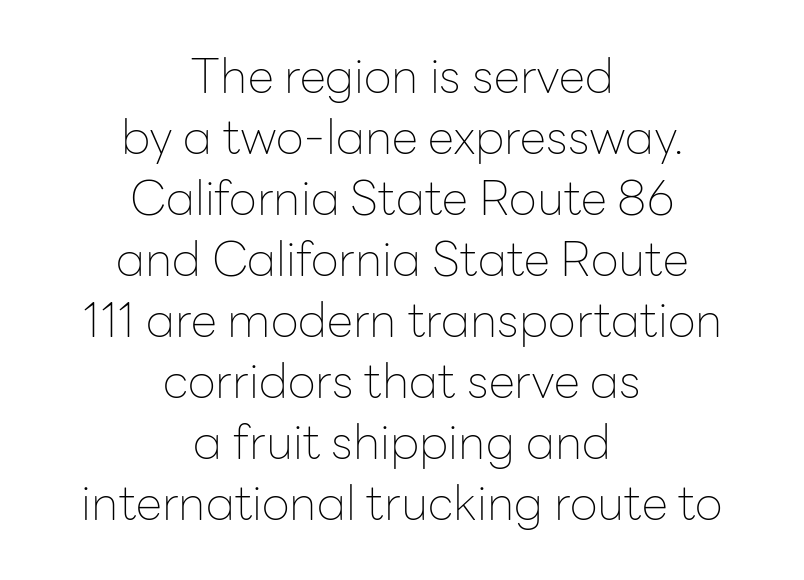
The image shows 48 px thin sans-serif type, upright; set centered, normal line spacing (1.27x), normal letter spacing, not underlined; low stroke contrast and a medium x-height.
